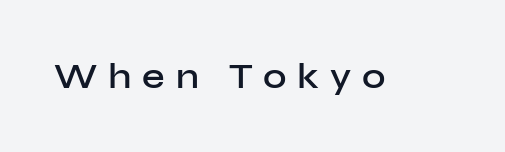
Italic? Not at all — the glyphs are vertical. These lines are composed in type without serifs. The passage shown is typed in a proportional face where columns would drift. Spacing between characters has been opened up far beyond the box default.
